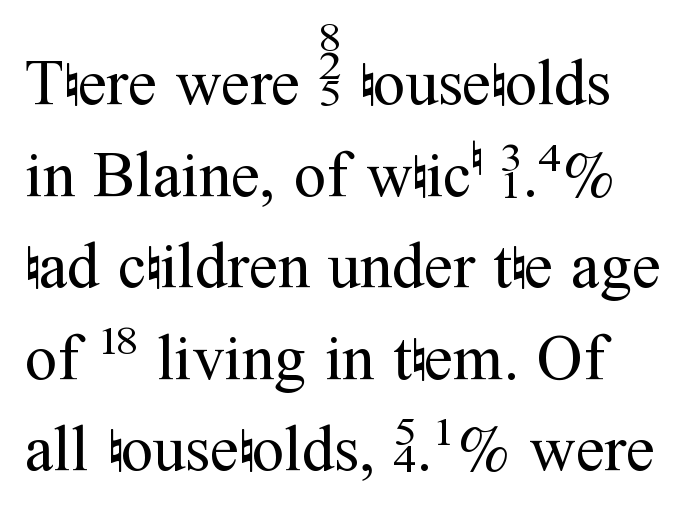
{"serif": "yes", "italic": "no", "bold": "no", "weight": "regular", "width": "normal", "stroke_contrast": "medium", "x_height": "medium", "monospaced": "no", "underline": "no", "align": "left", "line_spacing": "normal", "line_spacing_ratio": 1.43, "letter_spacing": "normal", "letter_spacing_em": 0.0, "glyph_px": 64}
